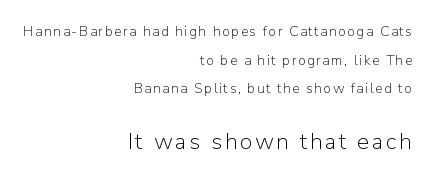
{"italic": "no", "bold": "no", "underline": "no", "align": "right", "line_spacing": "loose", "line_spacing_ratio": 2.05, "larger_block": "second", "size_ratio": 1.64, "glyph_px": 23}
